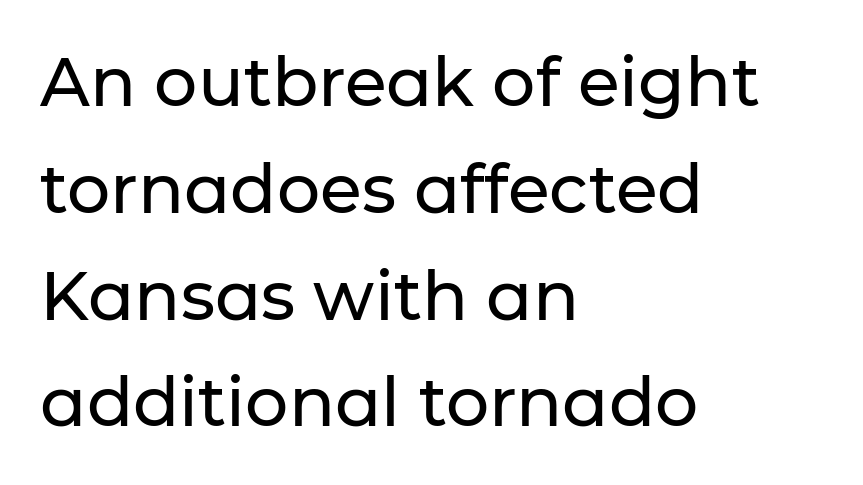
The image shows 68 px sans-serif type, upright; set left-aligned, normal line spacing (1.57x), normal letter spacing, not underlined; low stroke contrast and a medium x-height.
